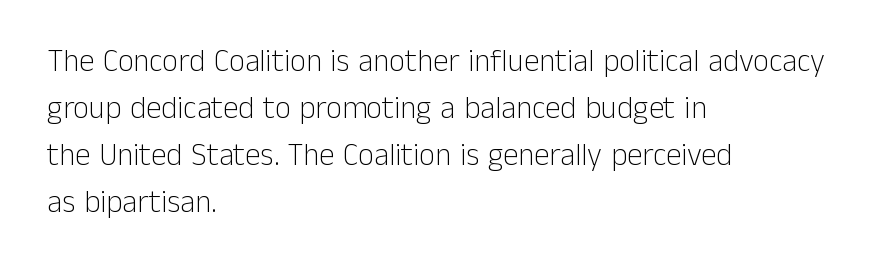
A typesetter would call this leading conventional body-copy spacing. A bare baseline throughout the passage. A quiet, ordinary-to-light weight characterises the typeface. Ascenders rise straight up at ninety degrees. Stroke terminals: plain, sans-serif.
